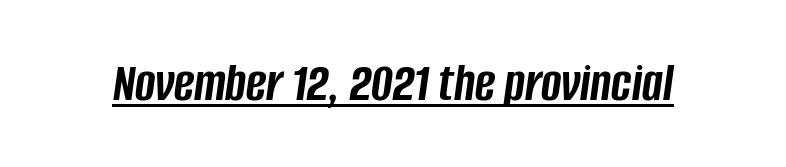
Q: Is the text bold? A: Yes.
Q: Is the text italic (slanted)? A: Yes, it leans right by about 8 degrees.
Q: Is the text underlined? A: Yes.
Q: Is the spacing between letters normal or unusually wide? A: Normal.
Q: Width (condensed, normal, or wide)? A: Condensed.
Q: Stroke contrast? A: Low.
Q: x-height? A: Large.
Q: Monospaced? A: No.
